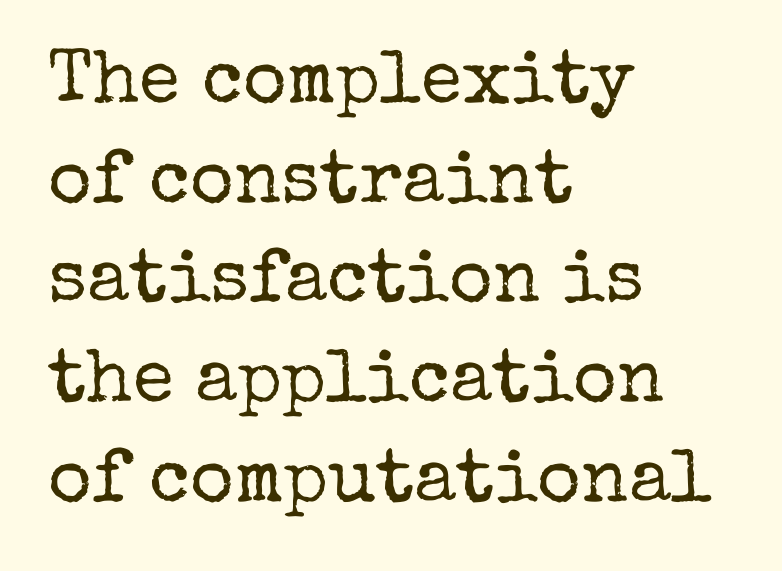
{"serif": "yes", "italic": "no", "bold": "no", "weight": "regular", "width": "normal", "stroke_contrast": "low", "x_height": "medium", "monospaced": "no", "underline": "no", "align": "left", "line_spacing": "normal", "line_spacing_ratio": 1.33, "letter_spacing": "normal", "letter_spacing_em": 0.0, "glyph_px": 75}
